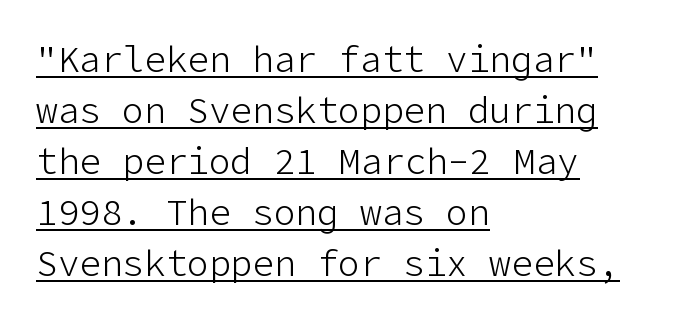
{"serif": "no", "italic": "no", "bold": "no", "weight": "light", "width": "normal", "stroke_contrast": "low", "x_height": "medium", "underline": "yes", "align": "left", "line_spacing": "normal", "line_spacing_ratio": 1.42, "letter_spacing": "normal", "letter_spacing_em": 0.0, "glyph_px": 36}
